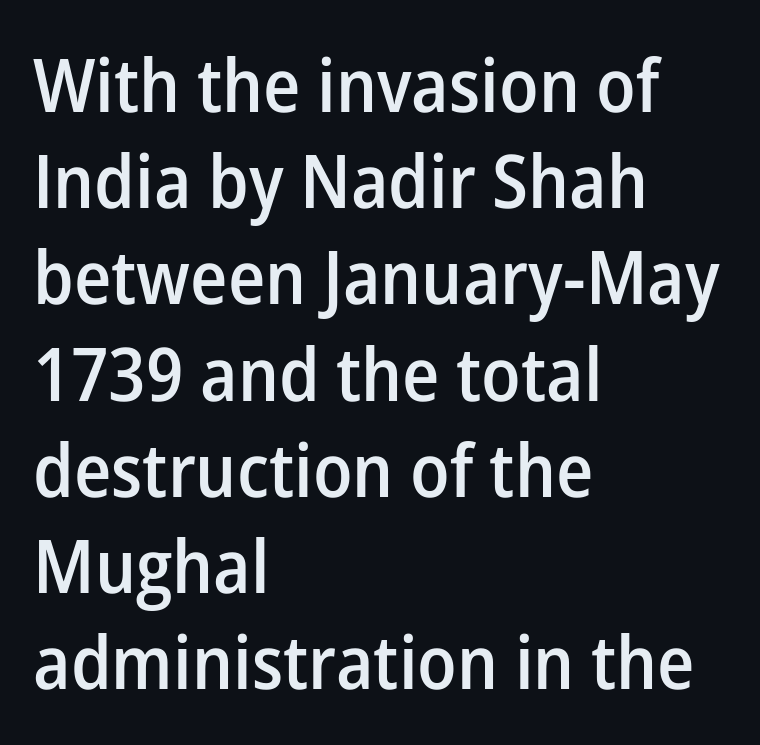
This is the regular roman posture of the typeface. Nope, no serifs anywhere on these letters. Clear beneath every line of the passage. The compositor pushed each line to the left boundary.
